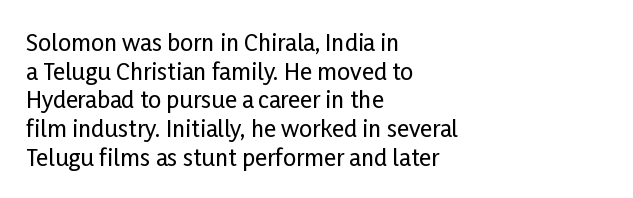
Quick note: not italic, upright. The letters sit at their default tracking, neither squeezed nor spread. The space between consecutive lines is moderate. This sample is left-justified, so line endings fall wherever the words run out. The string is rendered with underlining switched off.
